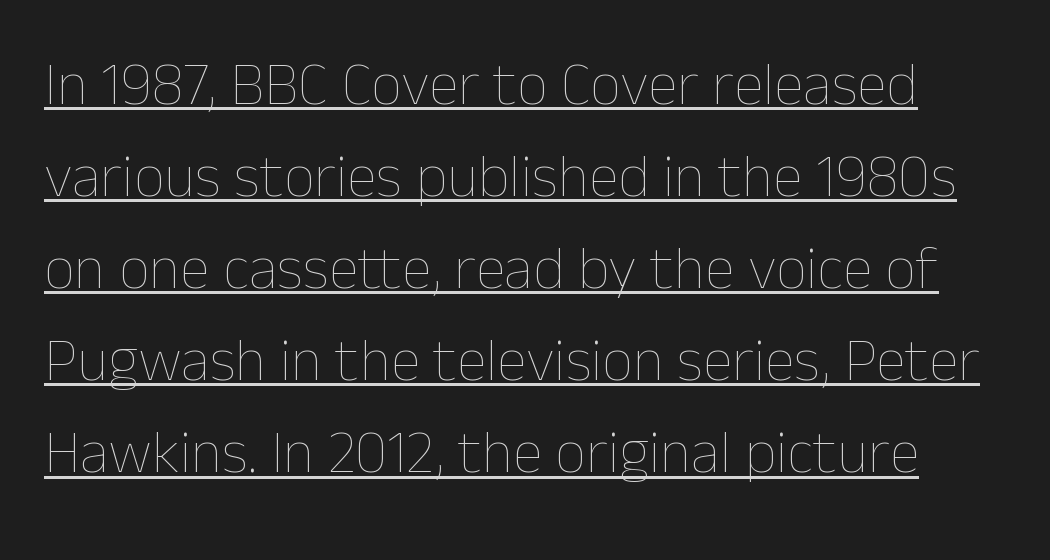
The image shows 61 px thin type, upright; set normal line spacing (1.51x), normal letter spacing, underlined; low stroke contrast and a medium x-height.
